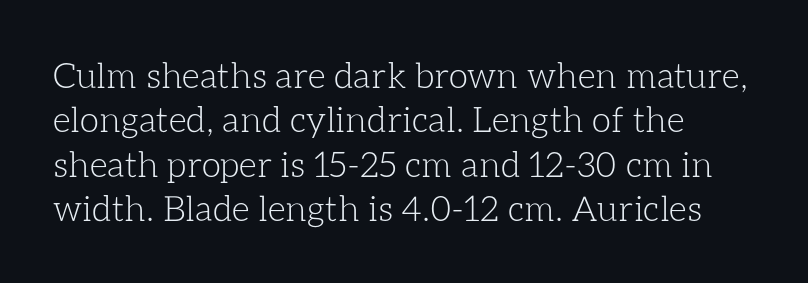
The image shows 35 px light type, upright; set left-aligned, normal line spacing (1.27x), normal letter spacing, not underlined; low stroke contrast and a medium x-height.
